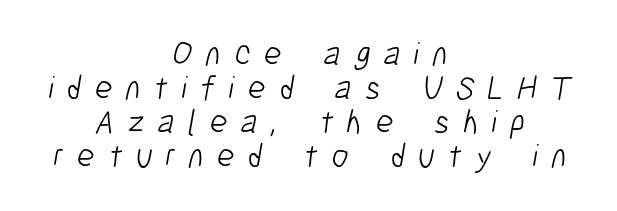
Type style note: lacks serifs. The weight tops out at a normal text grade. If you measured baseline to baseline, you'd find a short distance. Letter spacing: wide.
